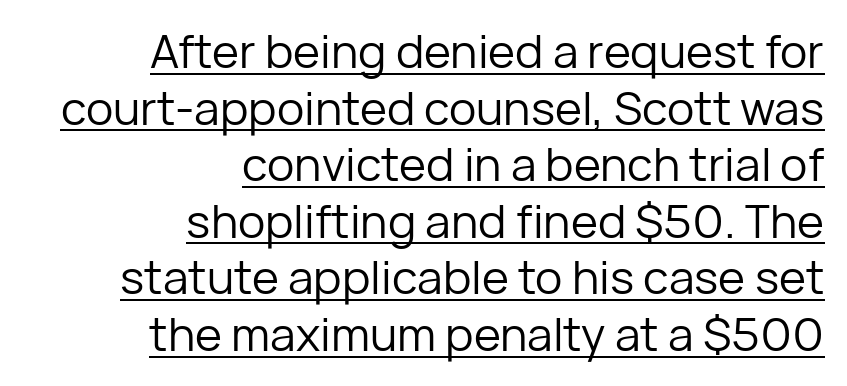
In designer terms, the underline attribute is active on this setting. The face used here is proportionally spaced, like ordinary book or web type. Compared with typical body copy, the letter spacing here is the same. Is there any slant? The stems are plumb.
